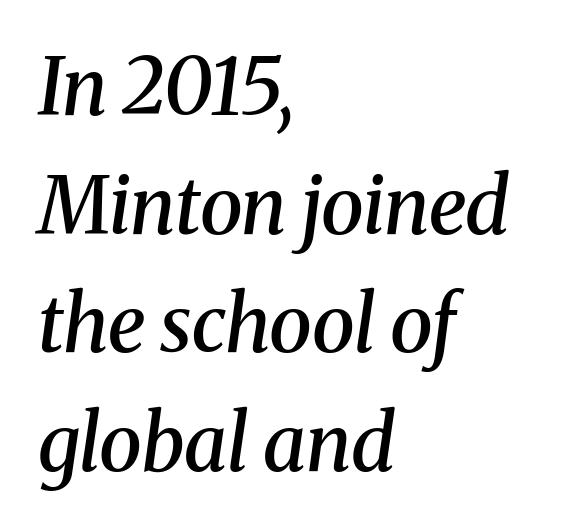
The image shows 78 px semibold serif type, italic (leaning right); set left-aligned, normal line spacing (1.52x), normal letter spacing, not underlined; medium stroke contrast and a medium x-height.
